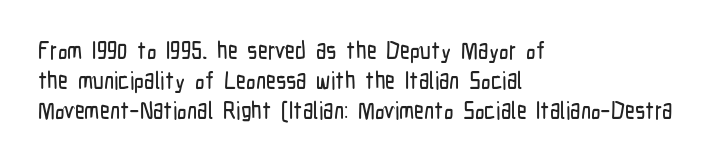
The image shows 24 px text type, upright; set left-aligned, line spacing 1.24x, normal letter spacing, not underlined.
